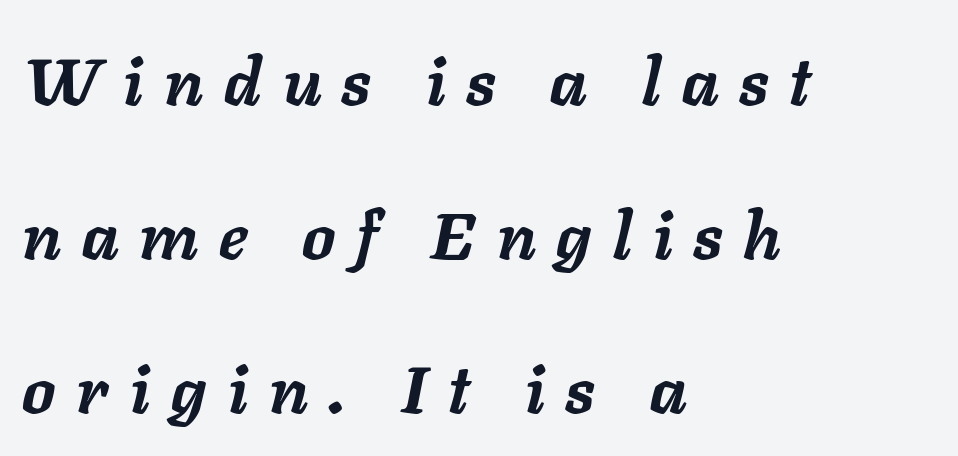
{"italic": "yes", "lean": "right", "slant_degrees": 11, "bold": "yes", "weight": "semibold", "width": "normal", "stroke_contrast": "low", "x_height": "medium", "monospaced": "no", "underline": "no", "align": "left", "line_spacing": "loose", "line_spacing_ratio": 2.33, "letter_spacing": "wide", "letter_spacing_em": 0.32, "glyph_px": 66}
